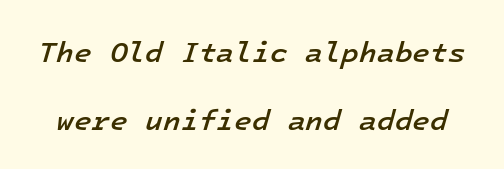
You could fit nearly another row in the gap between these rows. Any mark beneath the type? The region is blank. These lines were composed using italics. These lines are rendered in a fixed-pitch font. Spacing between characters is what you'd get straight out of the box. Its strokes are somewhat broadened, the hallmark of semibold type.
